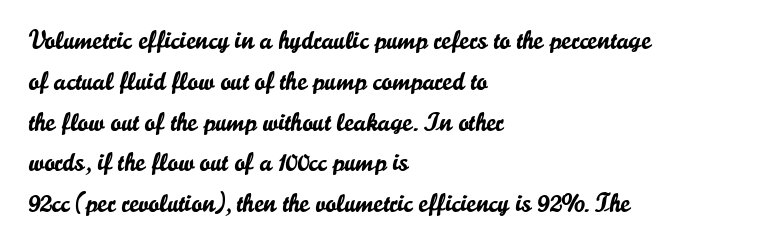
{"underline": "no", "align": "left", "line_spacing": "normal", "line_spacing_ratio": 1.57, "letter_spacing": "normal", "letter_spacing_em": 0.0, "glyph_px": 26}
